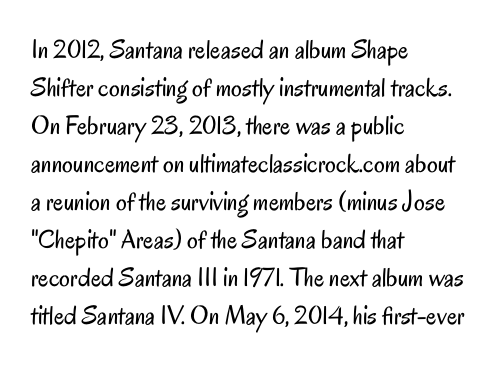
{"italic": "no", "bold": "no", "underline": "no", "align": "left", "line_spacing": "normal", "line_spacing_ratio": 1.41, "letter_spacing": "normal", "letter_spacing_em": 0.0, "glyph_px": 27}
